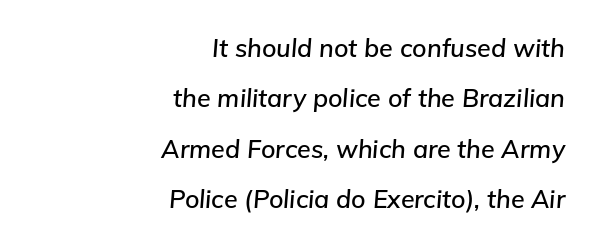
Yep, that's italic — everything's leaning. If you drew a ruler down the right edge, every line would touch it. One glance says open: line gaps are wider than usual. Underline: absent. The line texture is even and compact thanks to regular tracking.
